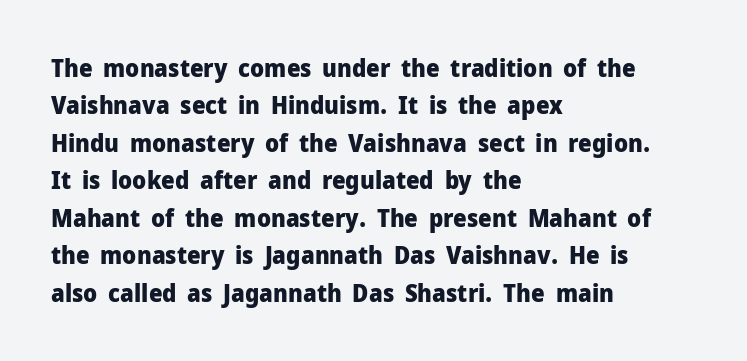
{"italic": "no", "bold": "yes", "underline": "no", "align": "left", "line_spacing": "normal", "line_spacing_ratio": 1.56, "letter_spacing": "normal", "letter_spacing_em": 0.0, "glyph_px": 24}
